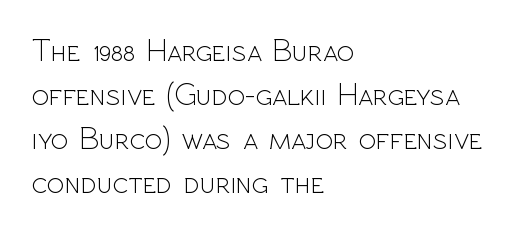
The image shows 32 px light sans-serif type, upright; set left-aligned, normal line spacing (1.38x), normal letter spacing, not underlined; a medium x-height.
